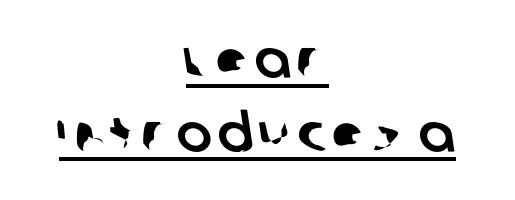
The image shows 53 px sans-serif type; set centered, normal line spacing (1.39x), underlined; low stroke contrast and a large x-height.
